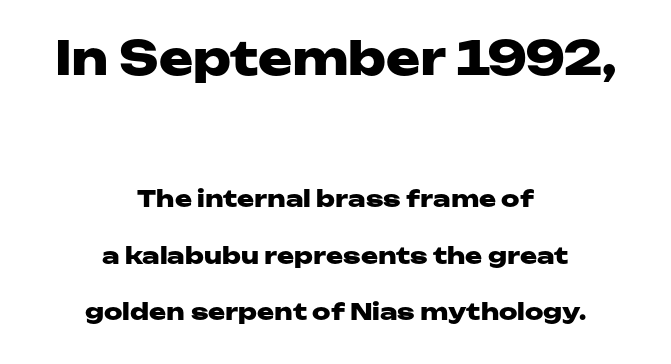
The image shows 46 px heavy, wide sans-serif type, upright; set centered, loose line spacing (2.46x), normal letter spacing, not underlined; the first (top) block is 2.0x larger; low stroke contrast and a medium x-height.
